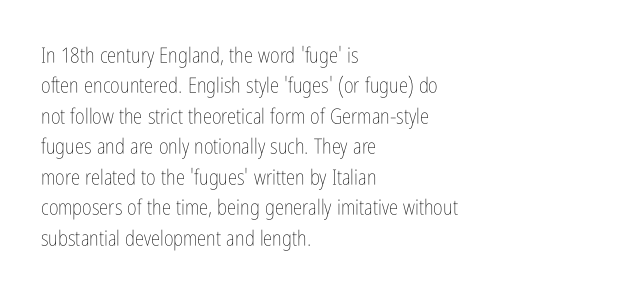
{"italic": "no", "bold": "no", "underline": "no", "align": "left", "line_spacing": "normal", "line_spacing_ratio": 1.45, "letter_spacing": "normal", "letter_spacing_em": 0.0, "glyph_px": 21}
